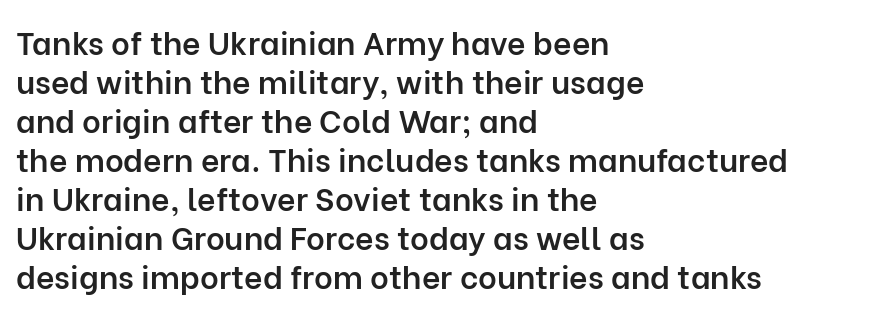
There is no visible air inserted between adjacent glyphs. A typesetter would call this proportional, since set widths differ per character. Each row of text sits above clean, open space. This sample uses a sans-serif face.
